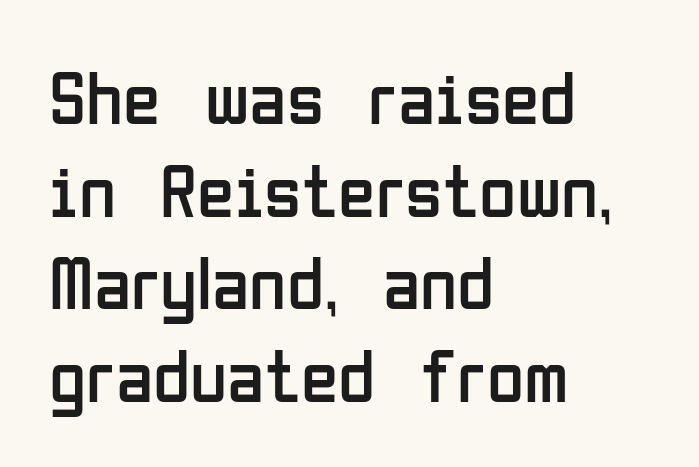
The image shows 76 px regular-weight, condensed sans-serif type, upright; set left-aligned, line spacing 1.22x, normal letter spacing, not underlined; low stroke contrast and a medium x-height.
